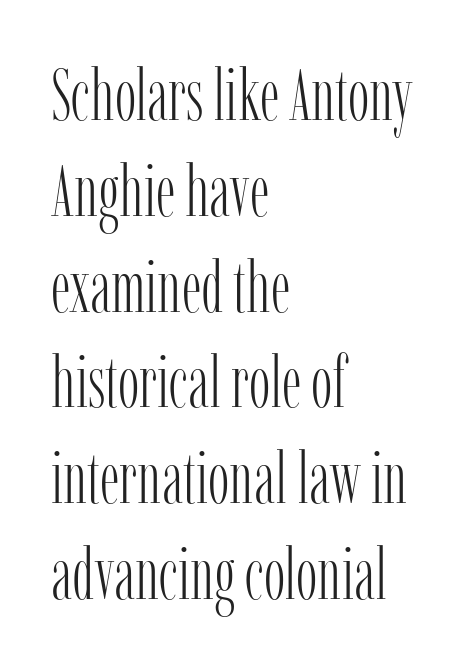
Q: Is the text bold? A: No.
Q: Is the text italic (slanted)? A: No, it is upright.
Q: Is the typeface a serif or a sans-serif typeface? A: Serif.
Q: Is the text underlined? A: No.
Q: How is the paragraph aligned? A: Left-aligned.
Q: Is the spacing between letters normal or unusually wide? A: Normal.
Q: Is the spacing between lines tight, normal or loose? A: Normal.
Q: Width (condensed, normal, or wide)? A: Condensed.
Q: Stroke contrast? A: Low.
Q: x-height? A: Medium.
Q: Monospaced? A: No.
